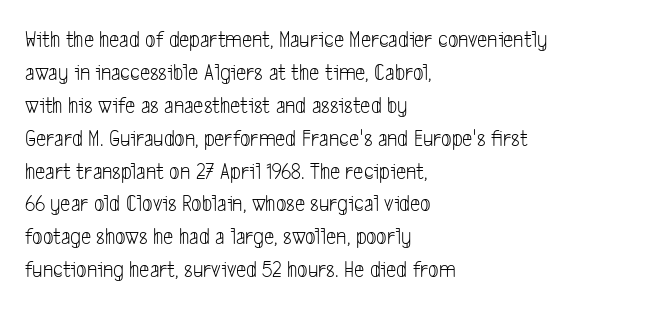
{"bold": "no", "underline": "no", "align": "left", "line_spacing": "normal", "line_spacing_ratio": 1.43, "letter_spacing": "normal", "letter_spacing_em": 0.0, "glyph_px": 23}
